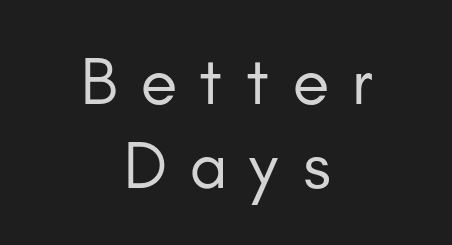
The image shows 68 px regular-weight sans-serif type, upright; set centered, line spacing 1.24x, unusually wide letter spacing (+0.33 em), not underlined; low stroke contrast and a small x-height.
